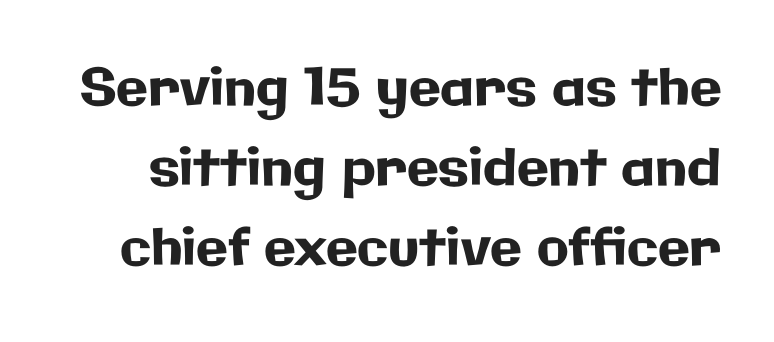
{"serif": "no", "italic": "no", "width": "normal", "stroke_contrast": "low", "x_height": "medium", "monospaced": "no", "underline": "no", "line_spacing": "normal", "line_spacing_ratio": 1.54, "letter_spacing": "normal", "letter_spacing_em": 0.0, "glyph_px": 52}
